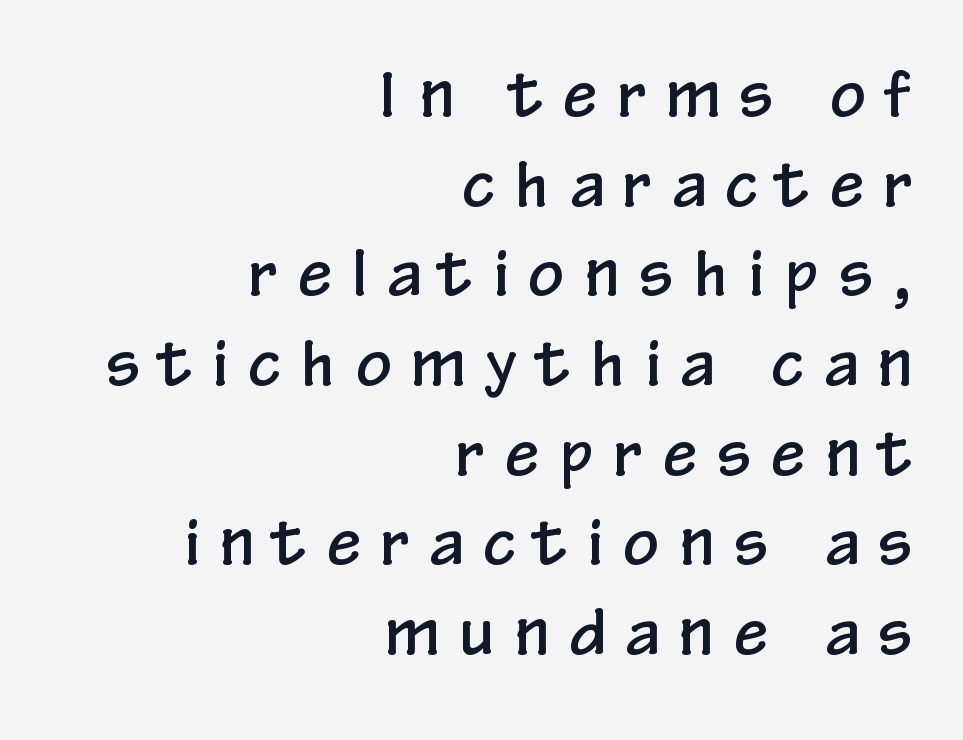
The image shows 61 px condensed sans-serif type, upright; set right-aligned, normal line spacing (1.47x), unusually wide letter spacing (+0.35 em), not underlined; low stroke contrast and a medium x-height.
